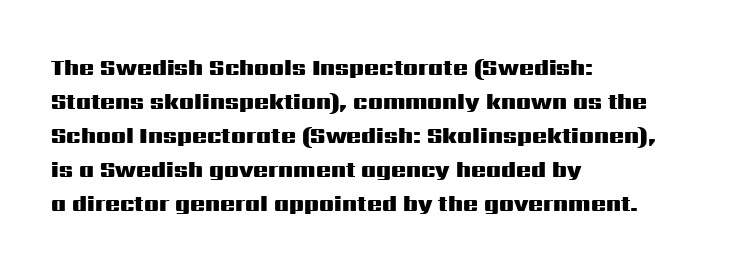
{"italic": "no", "bold": "yes", "underline": "no", "align": "left", "line_spacing": "normal", "line_spacing_ratio": 1.54, "letter_spacing": "normal", "letter_spacing_em": 0.0, "glyph_px": 22}
